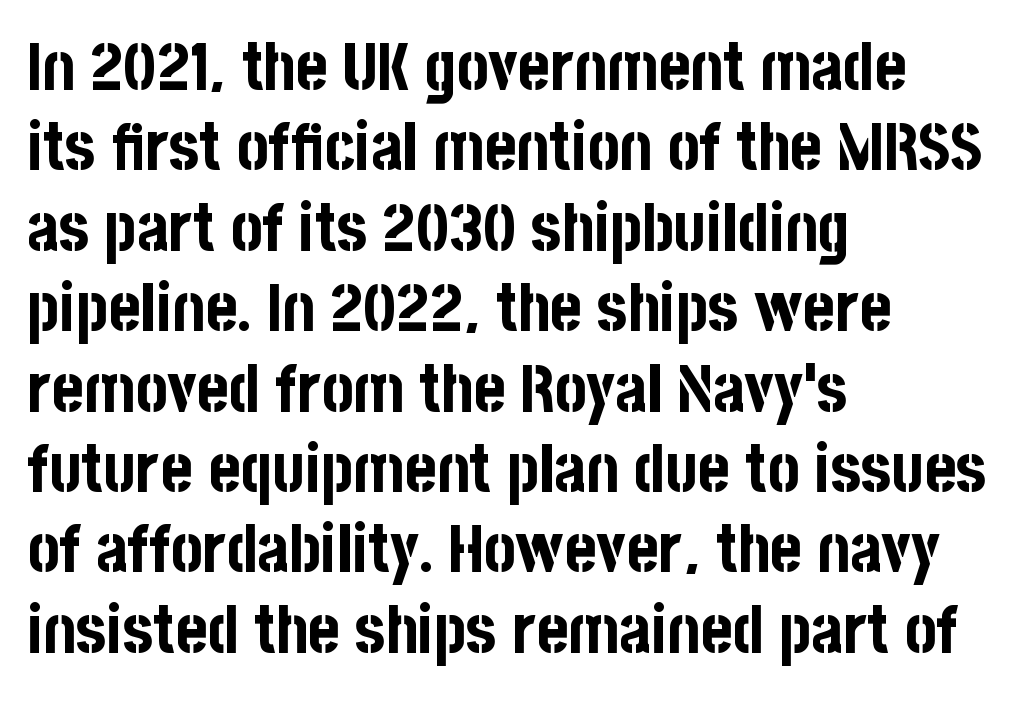
{"serif": "no", "italic": "no", "bold": "yes", "weight": "bold", "width": "condensed", "stroke_contrast": "low", "x_height": "large", "monospaced": "no", "underline": "no", "align": "left", "line_spacing_ratio": 1.2, "letter_spacing": "normal", "letter_spacing_em": 0.0, "glyph_px": 67}
